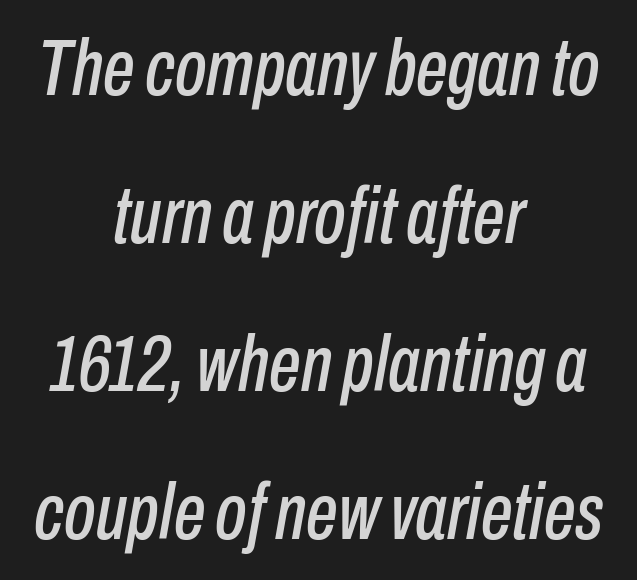
The image shows 80 px condensed type, italic (leaning right); set centered, line spacing 1.85x, normal letter spacing, not underlined; low stroke contrast and a medium x-height.
